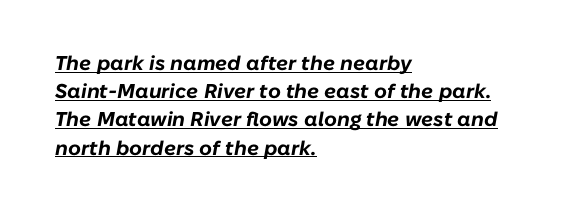
Q: Is the text bold? A: Yes.
Q: Is the text italic (slanted)? A: Yes, it leans right by about 10 degrees.
Q: Is the text underlined? A: Yes.
Q: How is the paragraph aligned? A: Left-aligned.
Q: Is the spacing between letters normal or unusually wide? A: Normal.
Q: Is the spacing between lines tight, normal or loose? A: Normal.
